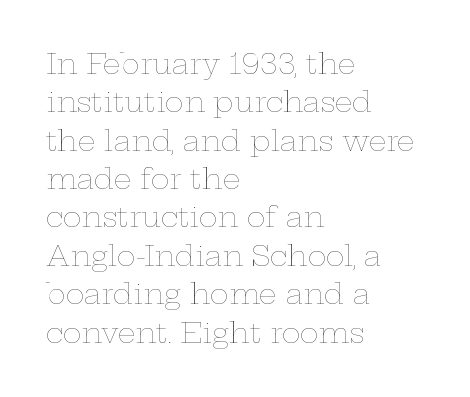
The space directly below the letters is spotless. These lines sit exactly where default settings would place them. The ragged edge is on the right, which tells us the setting is flush left. Varying glyph widths throughout — classic text-font behaviour. Caption: standard tracking, unaltered.
